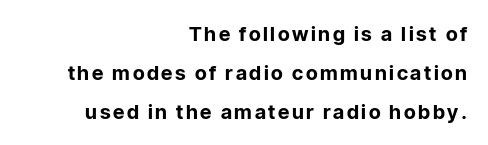
The image shows 20 px bold type, upright; set right-aligned, loose line spacing (1.95x), not underlined.
